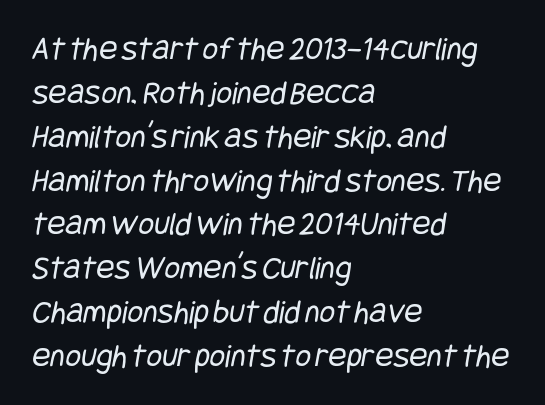
{"serif": "no", "bold": "no", "weight": "regular", "width": "condensed", "stroke_contrast": "low", "x_height": "large", "underline": "no", "align": "left", "line_spacing": "normal", "line_spacing_ratio": 1.29, "letter_spacing": "normal", "letter_spacing_em": 0.0, "glyph_px": 34}
